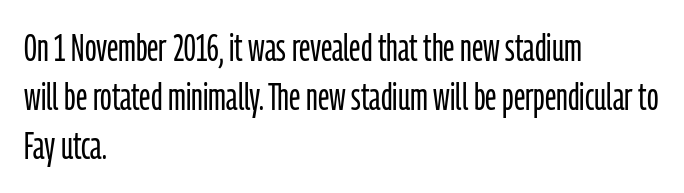
Note the varied advance widths — an 'i' is clearly narrower than an 'm'. No italicization has been applied; the sample stays upright. Is there much room between lines? A standard amount, neither cramped nor airy. The weight tops out at a normal text grade. Bare-footed words on every line. Unlike a traditional serif, this face leaves its strokes unadorned.
